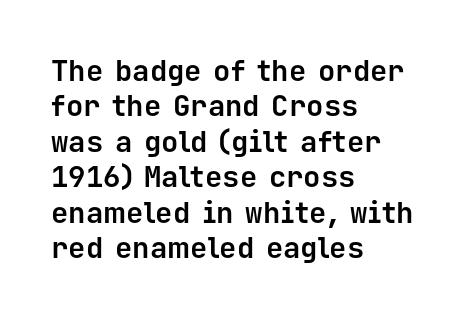
Only glyphs here, with clear space below each row. The text was rendered using a sans face with plain stroke endings. Spacing verdict: monospaced, one width for all characters. The strokes are fattened all the way to bold. The typesetter chose a ragged-right arrangement here. Spacing between characters is what you'd get straight out of the box.
